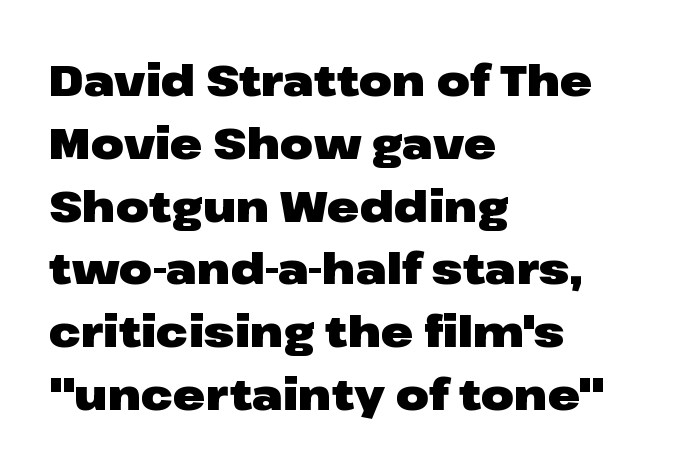
The setting favours the left margin, as ordinary paragraphs usually do. A sans-serif font was chosen for this passage. Every character sits straight up, as roman type does. The passage shown stacks its lines at a standard gap. Decoration check: the copy has no underline. Proportional: the letters do not fall into vertical columns.
